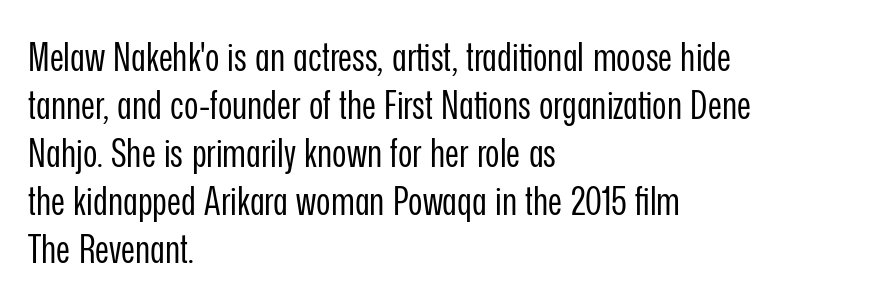
{"serif": "no", "italic": "no", "bold": "no", "weight": "regular", "width": "condensed", "stroke_contrast": "low", "x_height": "medium", "monospaced": "no", "underline": "no", "align": "left", "line_spacing_ratio": 1.23, "letter_spacing": "normal", "letter_spacing_em": 0.0, "glyph_px": 39}
